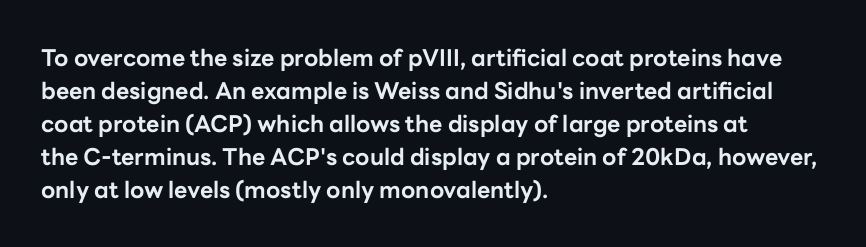
This sample keeps an unexceptional amount of space between lines. Strokes here are thick enough to call this a true bold. A student would call this left alignment; a typographer would say flush left, rag right. You can tell it's not italic because the verticals are truly vertical.
